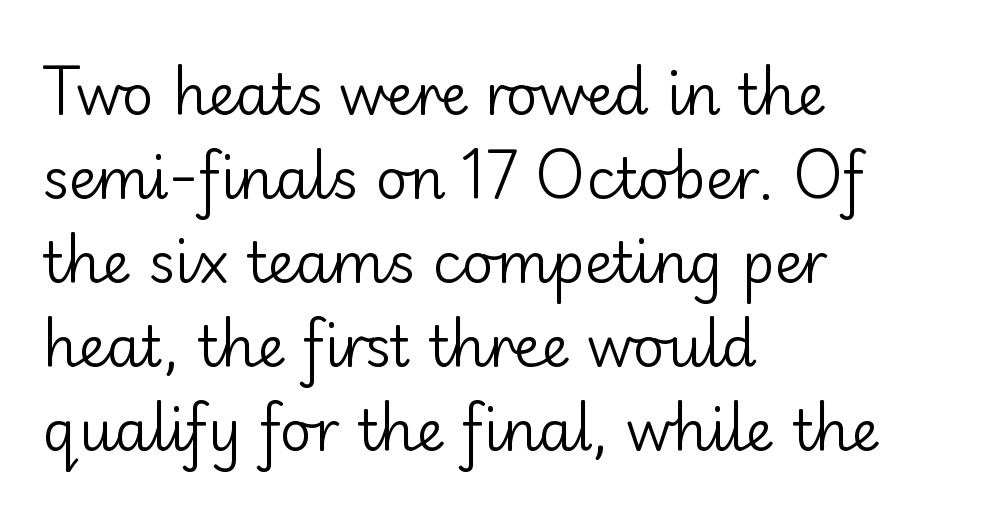
Q: Is the text bold? A: No.
Q: Is the text italic (slanted)? A: No, it is upright.
Q: Is the typeface a serif or a sans-serif typeface? A: Sans-serif.
Q: Is the text underlined? A: No.
Q: How is the paragraph aligned? A: Left-aligned.
Q: Is the spacing between letters normal or unusually wide? A: Normal.
Q: Is the spacing between lines tight, normal or loose? A: Normal.
Q: Width (condensed, normal, or wide)? A: Normal.
Q: Stroke contrast? A: Low.
Q: x-height? A: Small.
Q: Monospaced? A: No.
